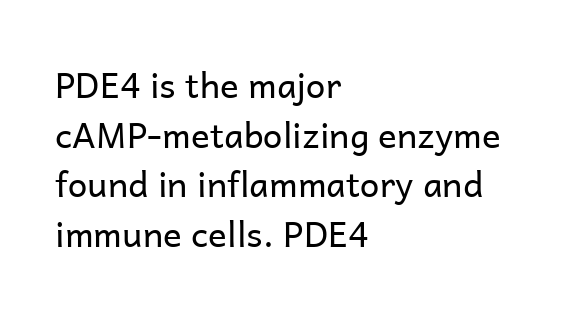
Q: Is the text bold? A: No.
Q: Is the text italic (slanted)? A: No, it is upright.
Q: Is the typeface a serif or a sans-serif typeface? A: Sans-serif.
Q: Is the text underlined? A: No.
Q: How is the paragraph aligned? A: Left-aligned.
Q: Is the spacing between letters normal or unusually wide? A: Normal.
Q: Is the spacing between lines tight, normal or loose? A: Normal.
Q: Width (condensed, normal, or wide)? A: Normal.
Q: Stroke contrast? A: Low.
Q: x-height? A: Medium.
Q: Monospaced? A: No.
